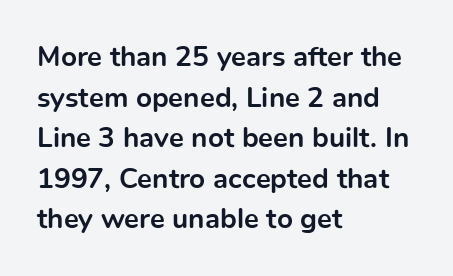
Q: Is the text bold? A: Yes.
Q: Is the text italic (slanted)? A: No, it is upright.
Q: Is the typeface a serif or a sans-serif typeface? A: Sans-serif.
Q: Is the text underlined? A: No.
Q: How is the paragraph aligned? A: Left-aligned.
Q: Is the spacing between letters normal or unusually wide? A: Normal.
Q: Is the spacing between lines tight, normal or loose? A: Normal.
Q: Width (condensed, normal, or wide)? A: Normal.
Q: x-height? A: Medium.
Q: Monospaced? A: No.
